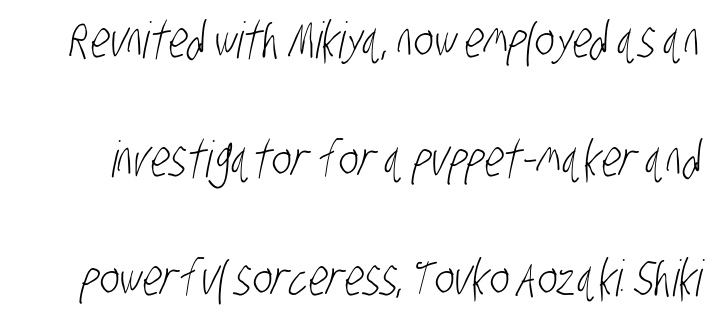
Heft: none added — not bold. Tracking value appears to be zero — textbook default spacing. Has an underline been added? It has not. Do the characters align in a grid? No, the font is proportional. The letters carry no serifs — their stems end cleanly without finishing strokes. Whoever set this chose breathing room over compactness in the vertical rhythm.
